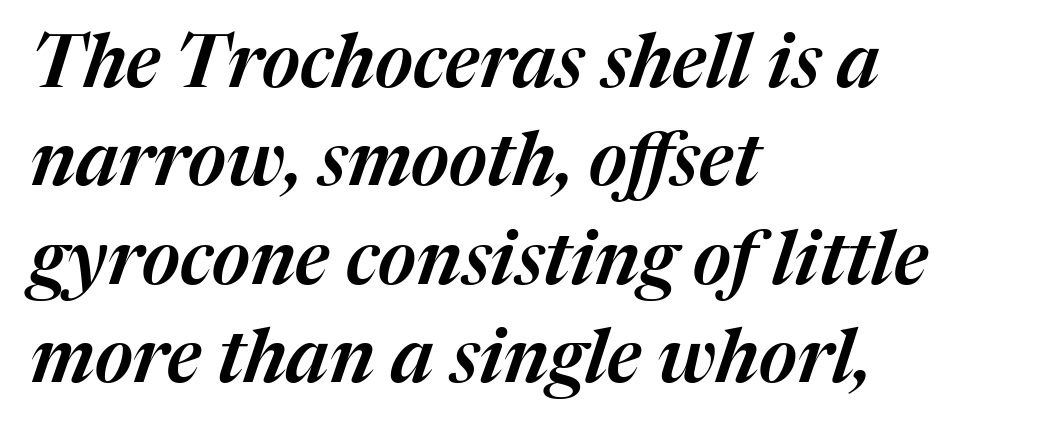
The image shows 74 px text type, italic (leaning right); set left-aligned, normal line spacing (1.33x), normal letter spacing, not underlined; medium stroke contrast and a medium x-height.
